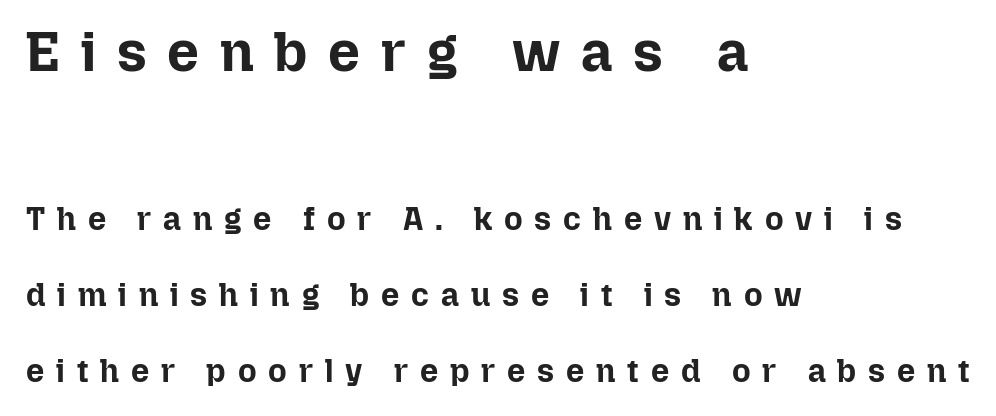
Each letter keeps its own natural width here, so spacing adapts to shape. A full-strength bold gives these letters their thick strokes. Someone cranked the tracking dial way up on this one. The specimen omits any rule beneath the text block's lines. Type size steps down from the first block to the second. Vertically, the passage feels expansive, rows floating well apart.
